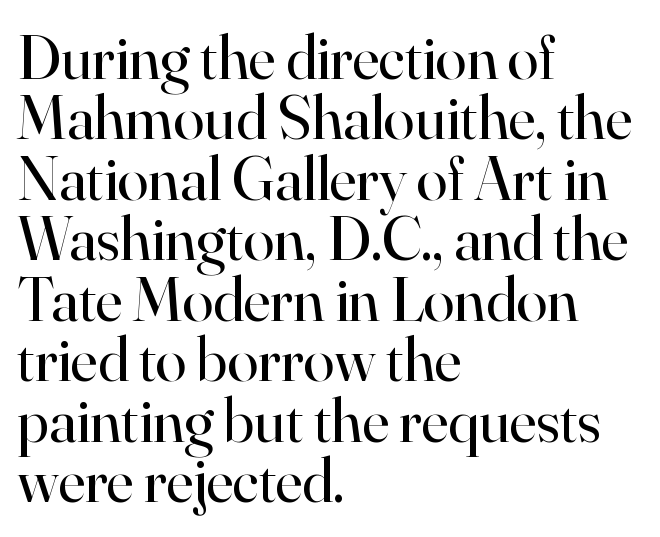
Baseline-to-baseline distance is barely more than the letter height. This is not heavy type; no bold has been used. Posture: straight, roman, zero tilt. The passage shown is typed in a proportional face where columns would drift.
